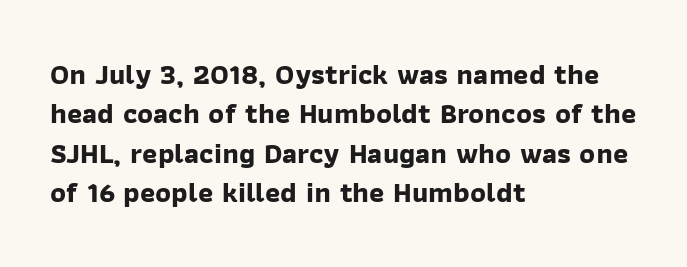
The image shows 29 px bold sans-serif type; set left-aligned, normal line spacing (1.36x), normal letter spacing, not underlined; low stroke contrast and a medium x-height.
